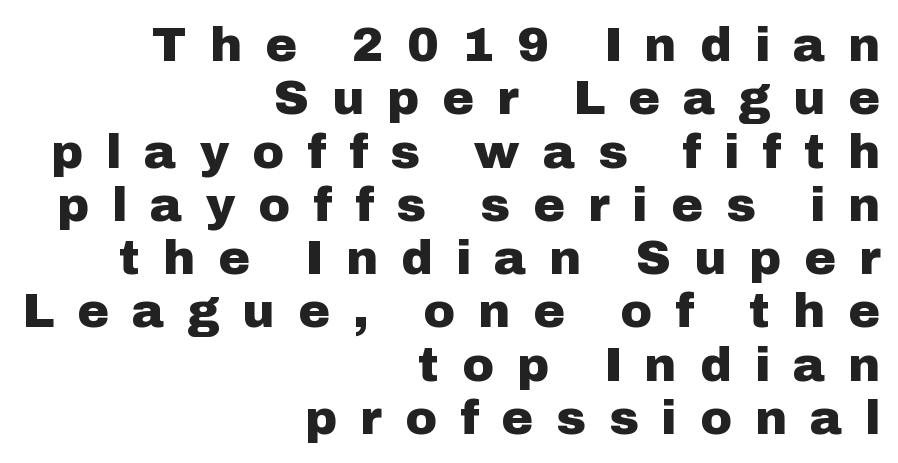
A typesetter would call this leading minimal, almost set solid. Line endings align vertically; line beginnings do not. A typesetter would mark this as roman, not italic. Nobody drew a line under any word here. The font family rendered here belongs to the sans-serif group.
